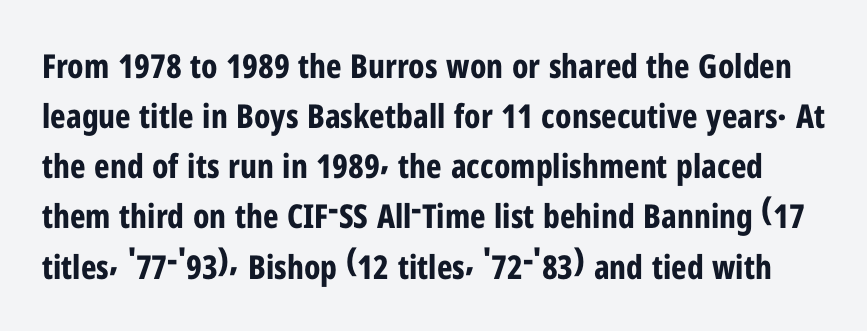
Each letter keeps its own natural width here, so spacing adapts to shape. Do the letters lean? They stand straight. The text was rendered using a sans face with plain stroke endings. Strong, thick strokes mark this as bold type. Decoration check: the copy has no underline. Honestly, the letter spacing is just normal — you wouldn't notice it.
